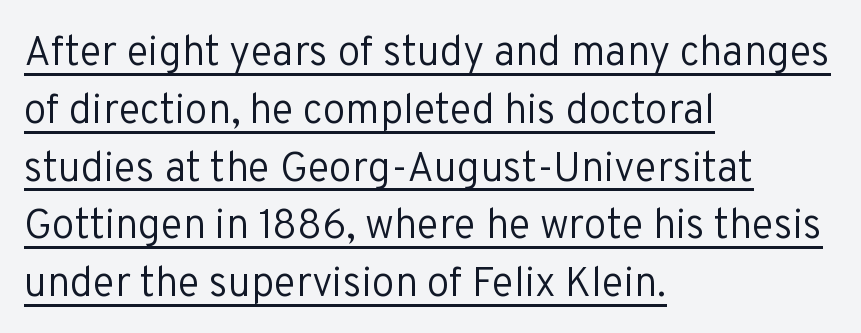
The image shows 41 px regular-weight sans-serif type, upright; set left-aligned, normal line spacing (1.41x), normal letter spacing, underlined; low stroke contrast and a medium x-height.
